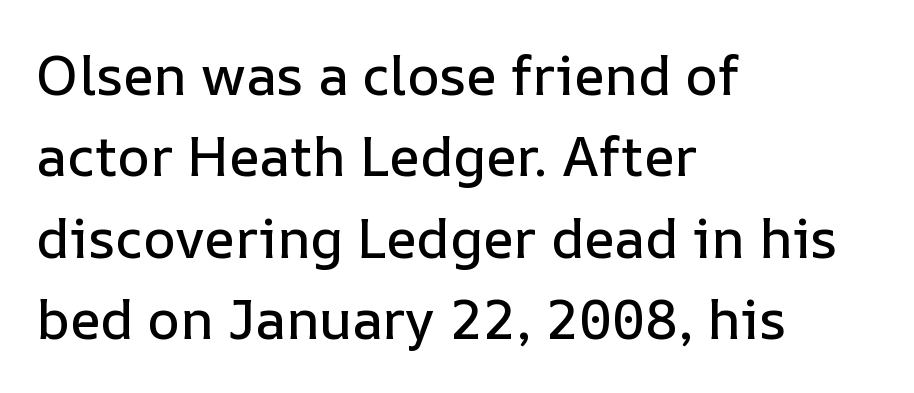
Q: Is the text italic (slanted)? A: No, it is upright.
Q: Is the text underlined? A: No.
Q: How is the paragraph aligned? A: Left-aligned.
Q: Is the spacing between letters normal or unusually wide? A: Normal.
Q: Is the spacing between lines tight, normal or loose? A: Normal.
Q: Width (condensed, normal, or wide)? A: Normal.
Q: Stroke contrast? A: Low.
Q: x-height? A: Medium.
Q: Monospaced? A: No.
